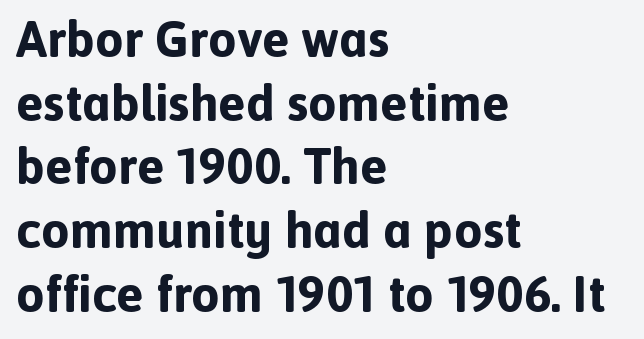
The image shows 51 px bold sans-serif type, upright; set left-aligned, normal line spacing (1.25x), normal letter spacing, not underlined; a medium x-height.
